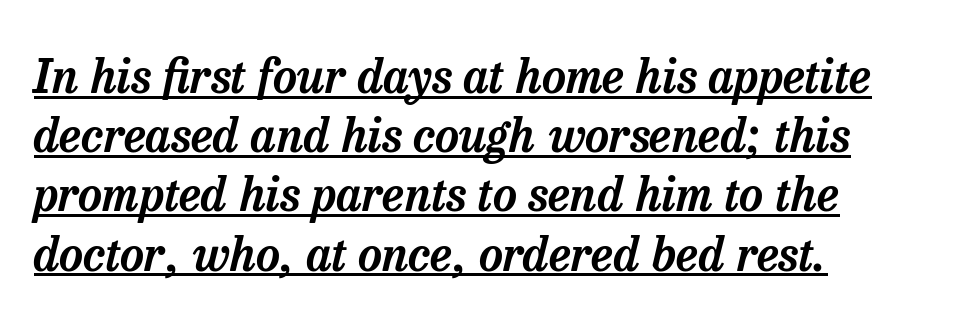
{"serif": "yes", "italic": "yes", "lean": "right", "slant_degrees": 13, "width": "normal", "stroke_contrast": "low", "x_height": "medium", "monospaced": "no", "underline": "yes", "align": "left", "line_spacing": "normal", "line_spacing_ratio": 1.26, "letter_spacing": "normal", "letter_spacing_em": 0.0, "glyph_px": 47}
